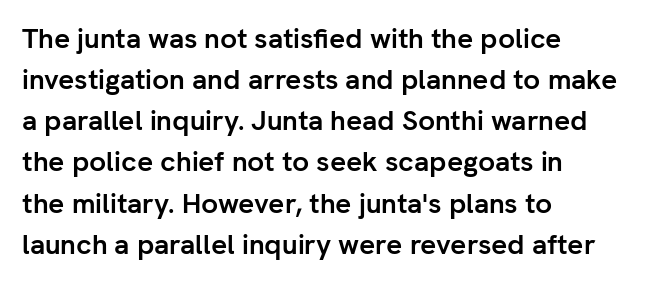
The image shows 28 px semibold sans-serif type, upright; set left-aligned, normal line spacing (1.47x), normal letter spacing, not underlined; low stroke contrast and a medium x-height.
